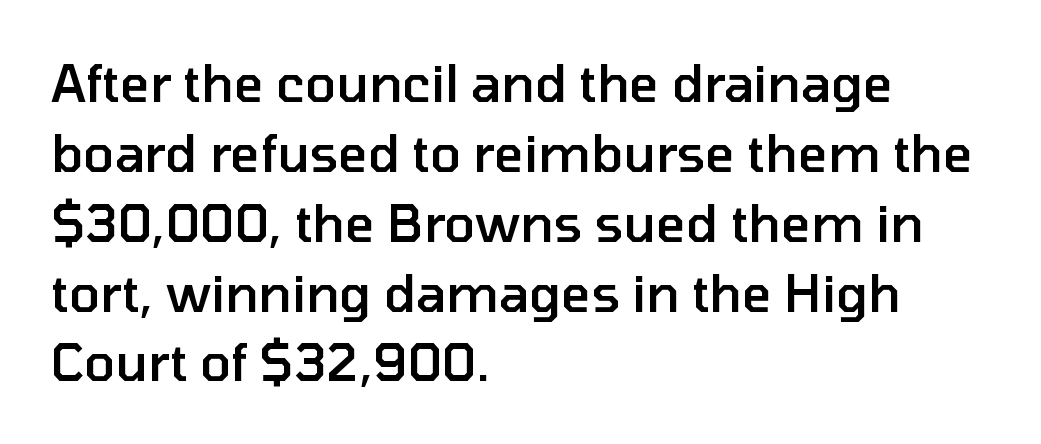
Each row of text sits above clean, open space. Weight: semibold (demi). A sans-serif font was chosen for this passage. Notice how descenders clear the ascenders below comfortably — that's standard leading.
